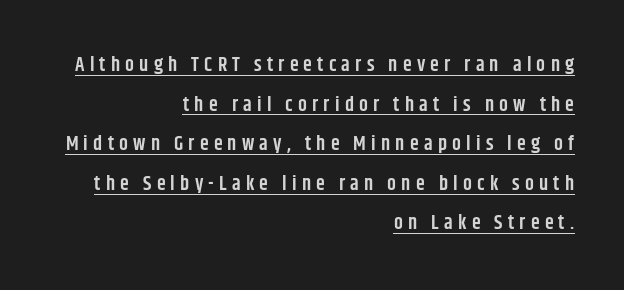
The image shows 20 px text type, upright; set right-aligned, loose line spacing (1.98x), unusually wide letter spacing (+0.26 em), underlined.
